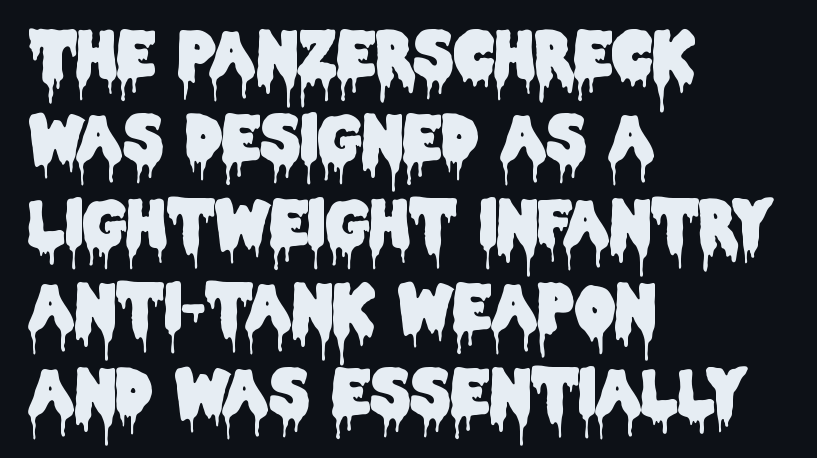
The image shows 63 px condensed sans-serif type, upright; set left-aligned, normal line spacing (1.34x), normal letter spacing, not underlined; low stroke contrast and a large x-height.
